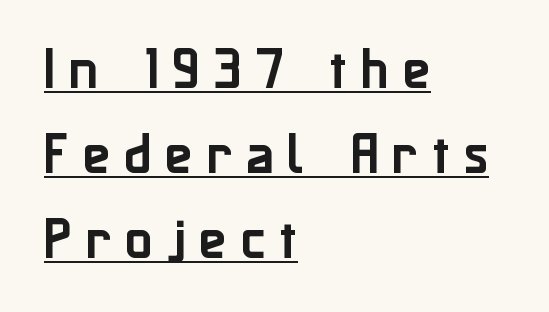
It's the straight-up-and-down kind of type. These lines stack with their left ends in a neat column. Letter spacing: wide. What kind of face is this? One without serifs — a sans.
